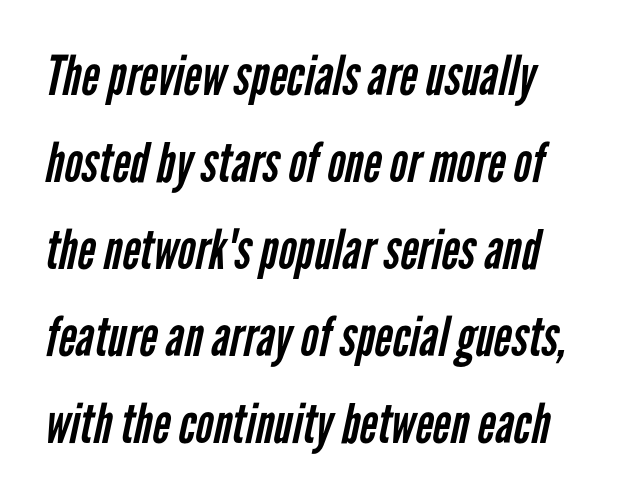
{"serif": "no", "bold": "no", "weight": "regular", "width": "condensed", "stroke_contrast": "low", "x_height": "medium", "monospaced": "no", "underline": "no", "line_spacing": "normal", "line_spacing_ratio": 1.58, "letter_spacing": "normal", "letter_spacing_em": 0.0, "glyph_px": 55}
